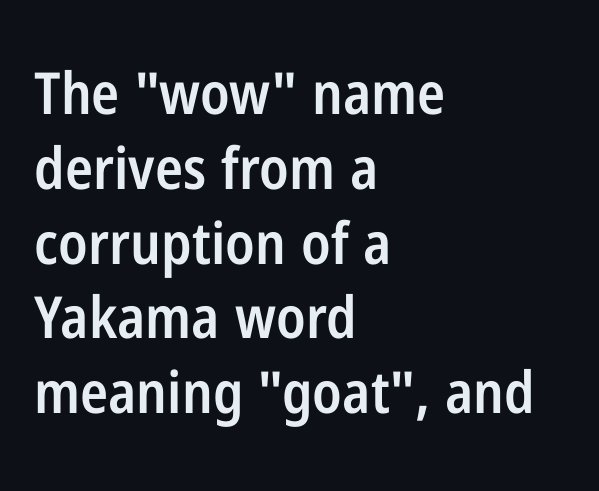
{"serif": "no", "italic": "no", "bold": "semi", "weight": "semibold", "width": "condensed", "stroke_contrast": "low", "x_height": "medium", "monospaced": "no", "underline": "no", "align": "left", "line_spacing": "normal", "line_spacing_ratio": 1.29, "letter_spacing": "normal", "letter_spacing_em": 0.0, "glyph_px": 58}
